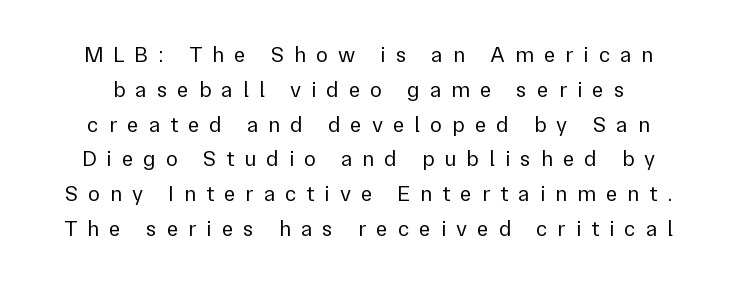
{"italic": "no", "bold": "no", "underline": "no", "line_spacing": "normal", "line_spacing_ratio": 1.58, "letter_spacing": "wide", "letter_spacing_em": 0.46, "glyph_px": 22}
